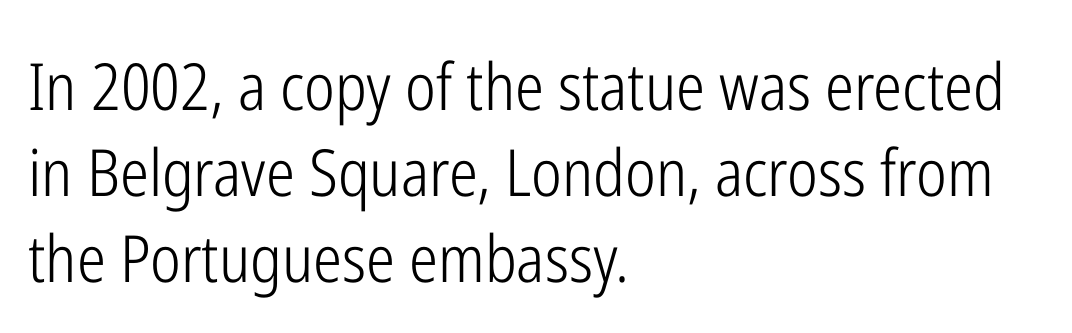
{"serif": "no", "italic": "no", "bold": "no", "weight": "light", "width": "condensed", "stroke_contrast": "low", "x_height": "medium", "monospaced": "no", "underline": "no", "align": "left", "line_spacing": "normal", "line_spacing_ratio": 1.32, "letter_spacing": "normal", "letter_spacing_em": 0.0, "glyph_px": 65}
